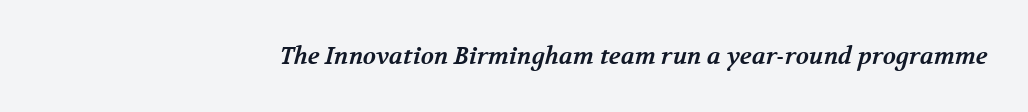
{"bold": "yes", "underline": "no", "align": "right", "letter_spacing": "normal", "letter_spacing_em": 0.0, "glyph_px": 24}
